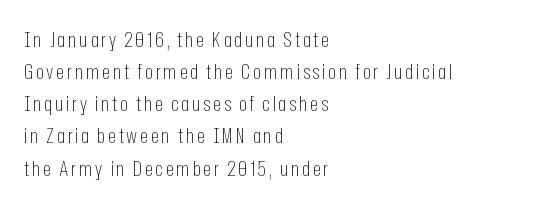
The image shows 21 px text type, upright; set left-aligned, normal line spacing (1.53x), not underlined.
